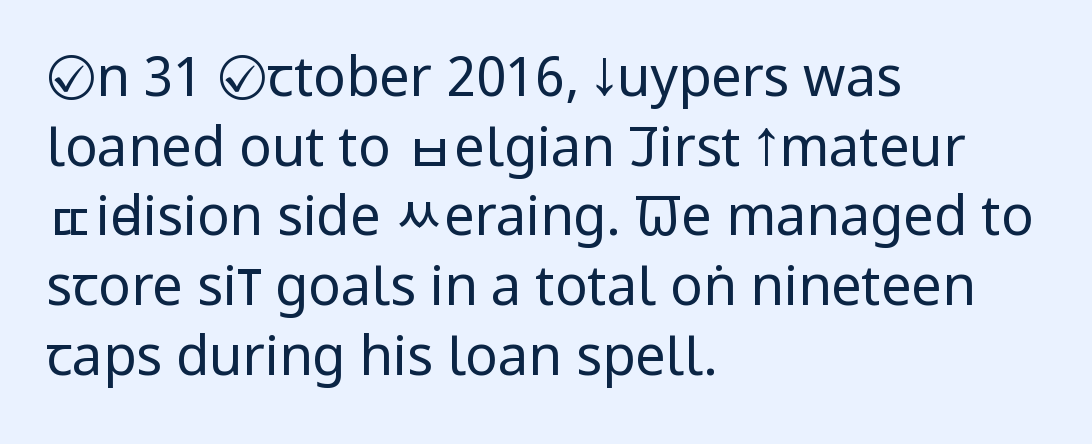
Every character sits straight up, as roman type does. Each letter keeps its own natural width here, so spacing adapts to shape. Has an underline been added? It has not. Serif or sans? Sans — the stroke terminals are bare. Compared with typical paragraphs, the rows here are spaced about the same. These lines keep a tight, regular rhythm from letter to letter.
